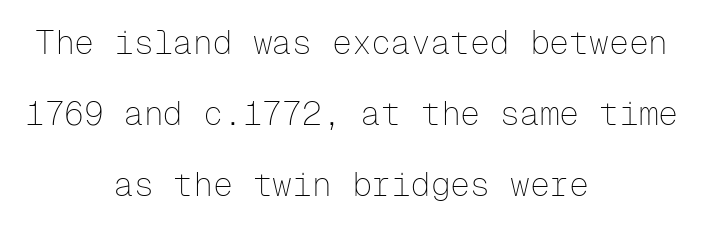
Horizontal bands of white between lines are thick stripes. The space directly below the letters is spotless. Weight: not bold — regular or lighter. The face used here is monospaced, like something from a code editor. Tracking value appears to be zero — textbook default spacing. I'd call this a sans setting — the letters go barefoot.
